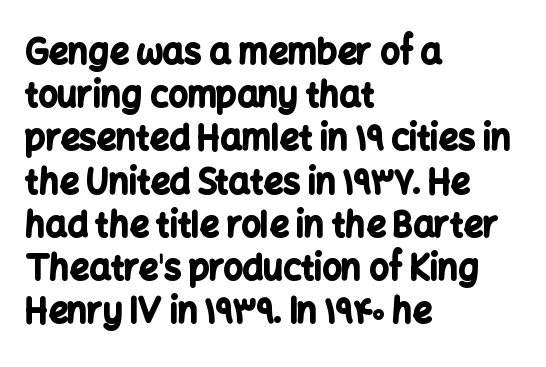
Inter-character spacing is left at the font's built-in metrics. Designer's note — italics off, roman on. Nope, no serifs anywhere on these letters. Glance below the letters and you will spot only blank space. Is there much room between lines? A standard amount, neither cramped nor airy. Proportional: the letters do not fall into vertical columns.
